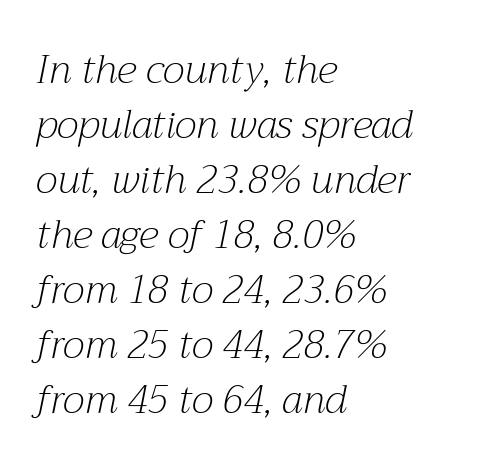
The image shows 39 px light serif type, italic (leaning right); set left-aligned, normal line spacing (1.41x), normal letter spacing, not underlined; medium stroke contrast and a medium x-height.
